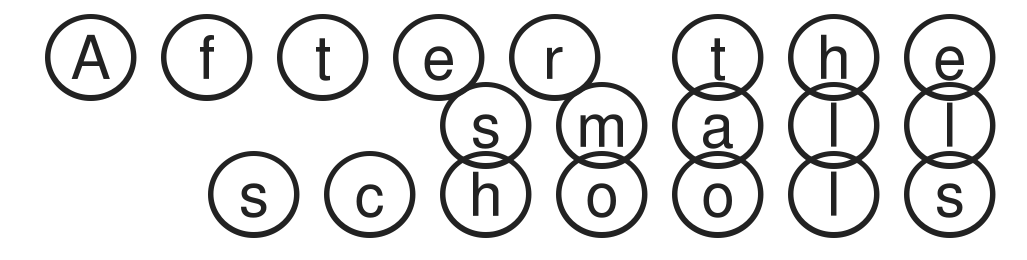
{"italic": "no", "width": "wide", "x_height": "large", "underline": "no", "align": "right", "line_spacing": "tight", "line_spacing_ratio": 1.14, "letter_spacing": "wide", "letter_spacing_em": 0.39, "glyph_px": 60}
